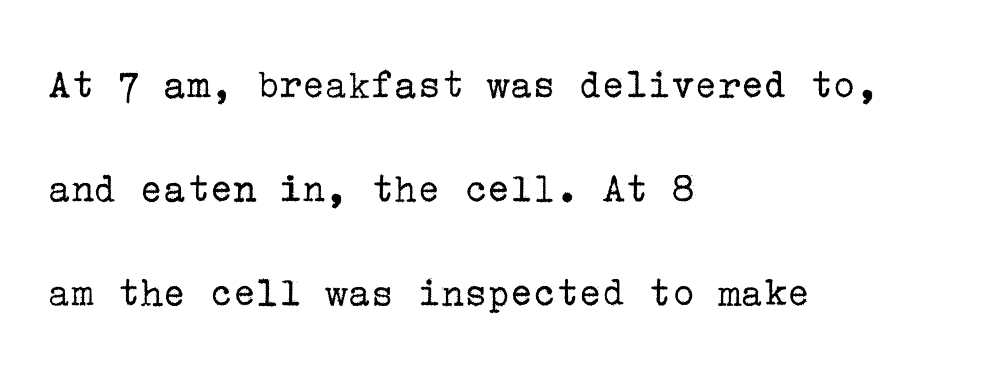
Q: Is the text bold? A: No.
Q: Is the text italic (slanted)? A: No, it is upright.
Q: Is the typeface a serif or a sans-serif typeface? A: Serif.
Q: Is the text underlined? A: No.
Q: How is the paragraph aligned? A: Left-aligned.
Q: Is the spacing between letters normal or unusually wide? A: Normal.
Q: Is the spacing between lines tight, normal or loose? A: Loose.
Q: Width (condensed, normal, or wide)? A: Normal.
Q: Stroke contrast? A: Low.
Q: x-height? A: Medium.
